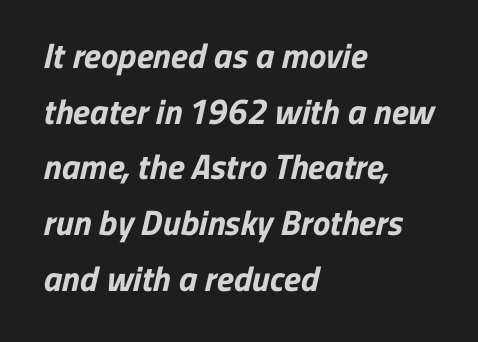
The paragraph shown leans on its left margin. Rule under the text: the space is simply empty. Each new line begins a customary step beneath the previous one. Proportional: the letters do not fall into vertical columns.
